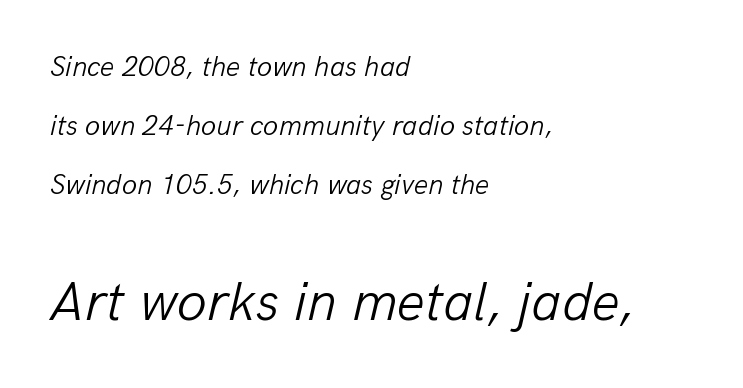
Q: Is the text bold? A: No.
Q: Is the text italic (slanted)? A: Yes, it leans right by about 13 degrees.
Q: Is the text underlined? A: No.
Q: How is the paragraph aligned? A: Left-aligned.
Q: Is the spacing between letters normal or unusually wide? A: Normal.
Q: Is the spacing between lines tight, normal or loose? A: Loose.
Q: Which block of text is set in a larger size, the first (top) or the second (bottom)? A: The second (bottom) one.
Q: Width (condensed, normal, or wide)? A: Normal.
Q: Stroke contrast? A: Low.
Q: x-height? A: Medium.
Q: Monospaced? A: No.
